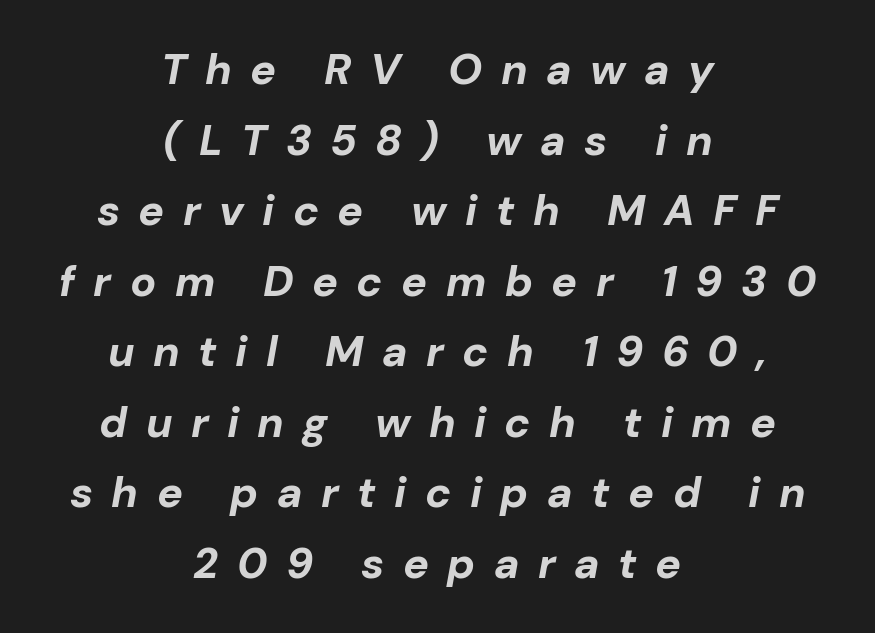
Q: Is the text bold? A: Yes.
Q: Is the text italic (slanted)? A: Yes, it leans right by about 10 degrees.
Q: Is the text underlined? A: No.
Q: How is the paragraph aligned? A: Centered.
Q: Is the spacing between letters normal or unusually wide? A: Unusually wide.
Q: Is the spacing between lines tight, normal or loose? A: Normal.
Q: Width (condensed, normal, or wide)? A: Normal.
Q: Stroke contrast? A: Low.
Q: x-height? A: Medium.
Q: Monospaced? A: No.
